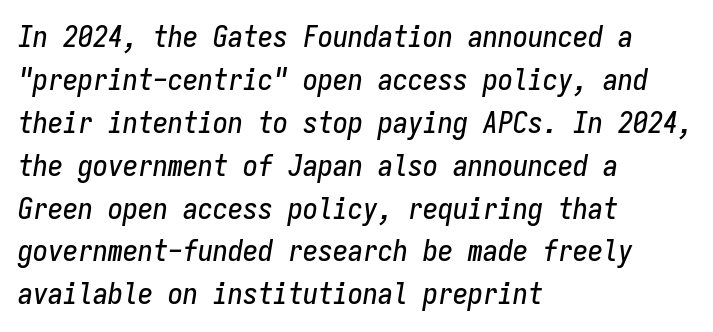
Quick note: underline off. Every character here occupies the same horizontal width, giving the sample a typewriter-like rhythm. These lines keep a tight, regular rhythm from letter to letter. There's an unmistakable incline to the writing here. Rows of type keep a routine distance in the vertical direction. The typesetter chose a ragged-right arrangement here.
